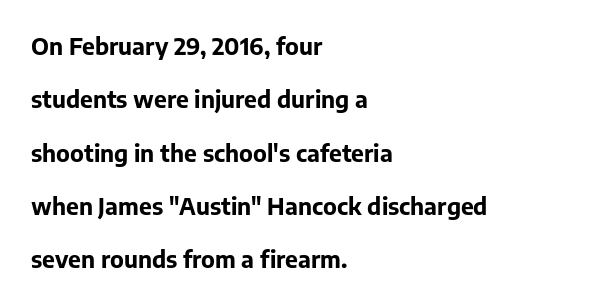
The passage is arranged the way most books set body copy — flush left. Caption: bold face, heavy strokes. Quick note: interline space is abundant. In terms of posture, this sample is upright. Rule under the text: the space is simply empty.
